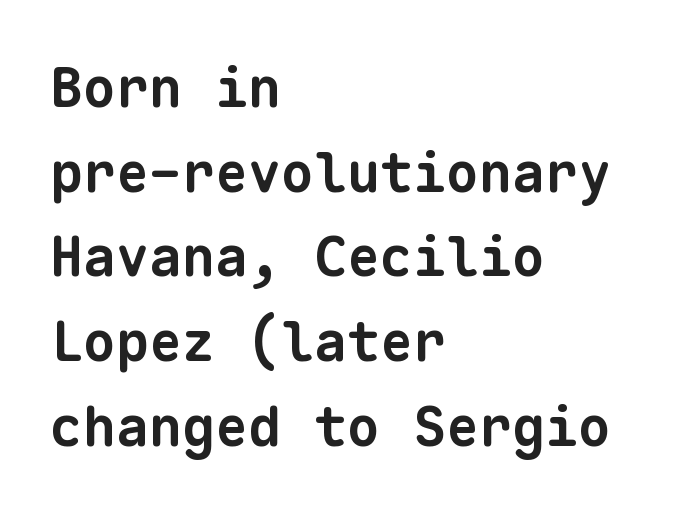
Q: Is the text bold? A: Yes.
Q: Is the typeface a serif or a sans-serif typeface? A: Sans-serif.
Q: Is the text underlined? A: No.
Q: How is the paragraph aligned? A: Left-aligned.
Q: Is the spacing between letters normal or unusually wide? A: Normal.
Q: Is the spacing between lines tight, normal or loose? A: Normal.
Q: Width (condensed, normal, or wide)? A: Normal.
Q: Stroke contrast? A: Low.
Q: x-height? A: Medium.
Q: Monospaced? A: Yes.
